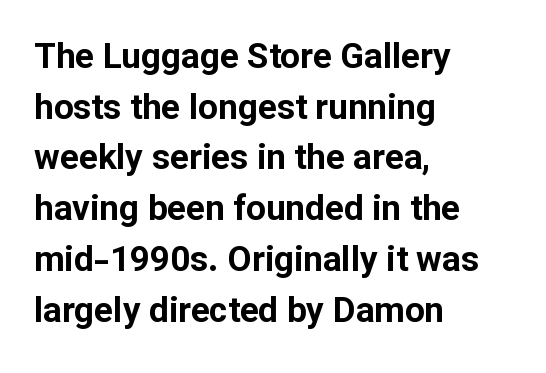
{"serif": "no", "italic": "no", "bold": "yes", "weight": "bold", "width": "normal", "stroke_contrast": "low", "x_height": "medium", "monospaced": "no", "underline": "no", "align": "left", "line_spacing": "normal", "line_spacing_ratio": 1.45, "letter_spacing": "normal", "letter_spacing_em": 0.0, "glyph_px": 35}
